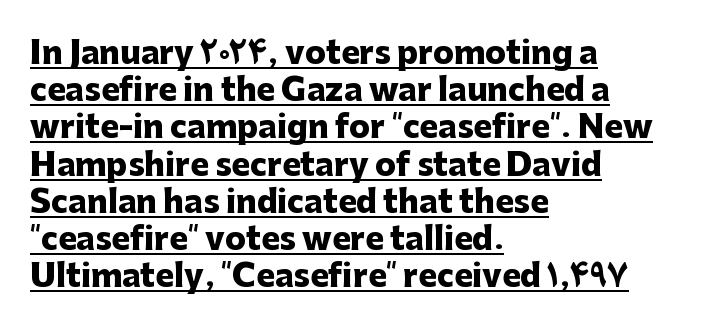
{"serif": "no", "italic": "no", "bold": "yes", "weight": "heavy", "width": "normal", "stroke_contrast": "low", "x_height": "medium", "monospaced": "no", "underline": "yes", "align": "left", "line_spacing_ratio": 1.2, "letter_spacing": "normal", "letter_spacing_em": 0.0, "glyph_px": 31}
